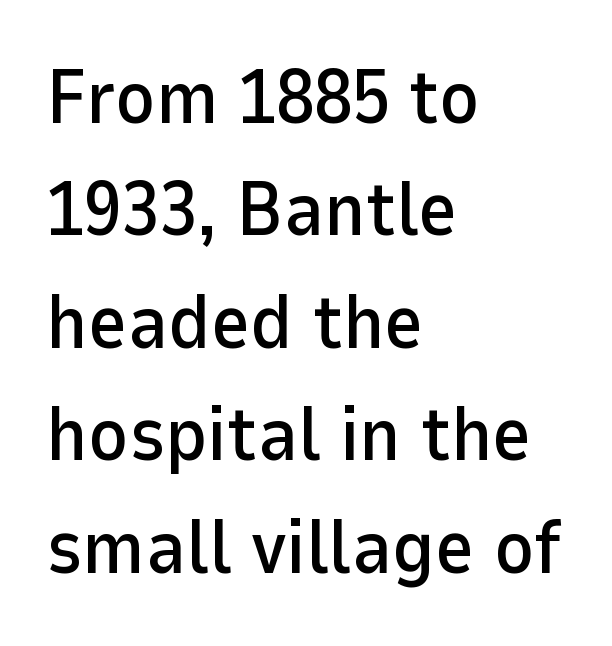
Short and long lines alike share a common starting point at left. Honestly, there is no underline to notice here at all. Quick note: not italic, upright. Character widths vary here, with narrow letters taking less room than wide ones. Students, note that the glyphs here touch the page at normal intervals. Classification — sans serif.
